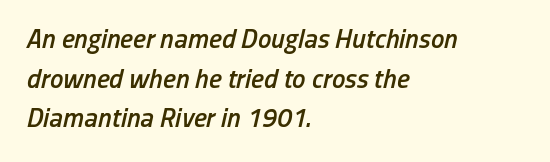
Q: Is the text bold? A: Semi-bold.
Q: Is the text italic (slanted)? A: Yes, it leans right by about 13 degrees.
Q: Is the text underlined? A: No.
Q: How is the paragraph aligned? A: Left-aligned.
Q: Is the spacing between letters normal or unusually wide? A: Normal.
Q: Is the spacing between lines tight, normal or loose? A: Normal.
